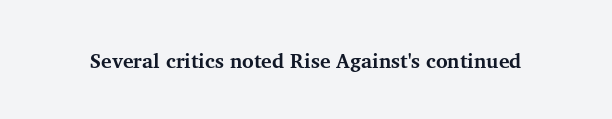
The image shows 20 px bold type, upright; set normal letter spacing, not underlined.
